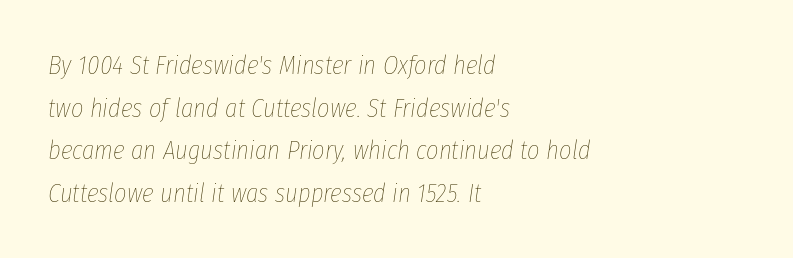
{"italic": "yes", "lean": "right", "slant_degrees": 8, "bold": "no", "underline": "no", "align": "left", "line_spacing": "normal", "line_spacing_ratio": 1.58, "letter_spacing": "normal", "letter_spacing_em": 0.0, "glyph_px": 27}
